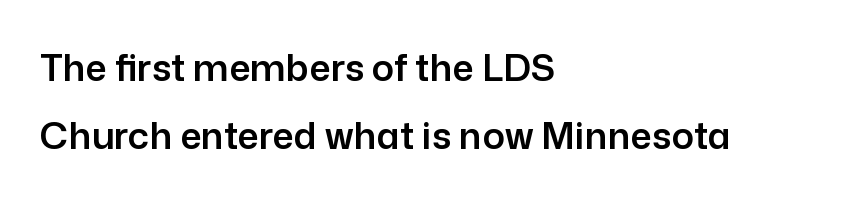
The image shows 37 px sans-serif type, upright; set left-aligned, line spacing 1.84x, normal letter spacing, not underlined; low stroke contrast and a medium x-height.
